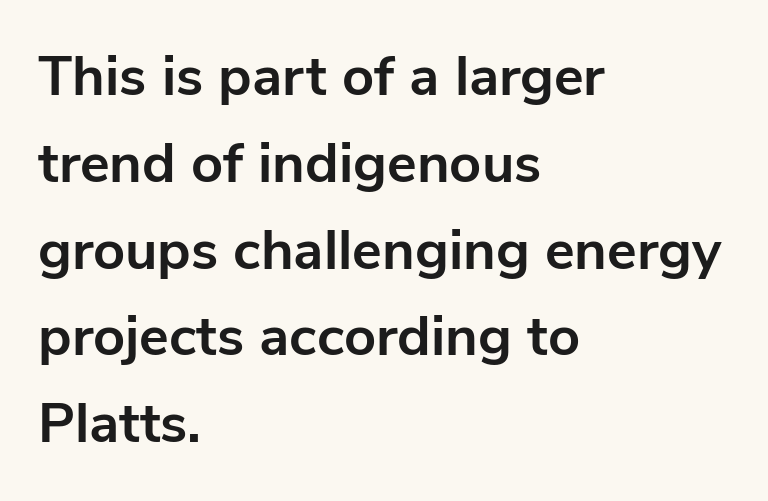
Q: Is the text bold? A: Yes.
Q: Is the text italic (slanted)? A: No, it is upright.
Q: Is the typeface a serif or a sans-serif typeface? A: Sans-serif.
Q: Is the text underlined? A: No.
Q: How is the paragraph aligned? A: Left-aligned.
Q: Is the spacing between letters normal or unusually wide? A: Normal.
Q: Is the spacing between lines tight, normal or loose? A: Normal.
Q: Width (condensed, normal, or wide)? A: Normal.
Q: Stroke contrast? A: Low.
Q: x-height? A: Medium.
Q: Monospaced? A: No.
